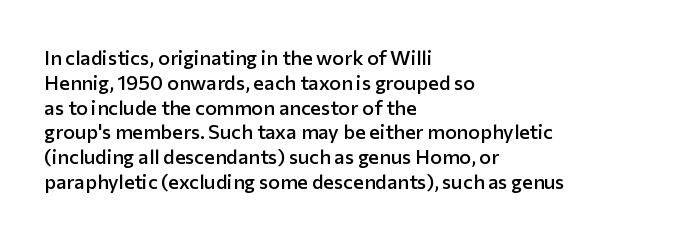
The image shows 20 px text type, upright; set left-aligned, line spacing 1.24x, normal letter spacing, not underlined.
